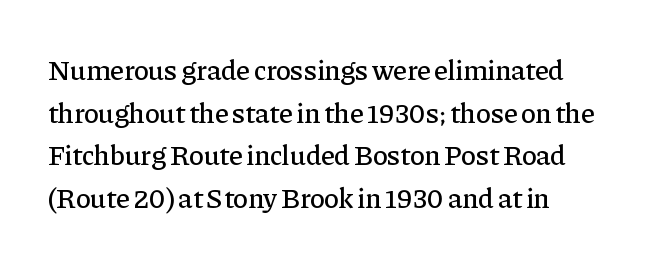
Q: Is the text italic (slanted)? A: No, it is upright.
Q: Is the typeface a serif or a sans-serif typeface? A: Serif.
Q: Is the text underlined? A: No.
Q: How is the paragraph aligned? A: Left-aligned.
Q: Is the spacing between letters normal or unusually wide? A: Normal.
Q: Is the spacing between lines tight, normal or loose? A: Normal.
Q: Width (condensed, normal, or wide)? A: Normal.
Q: Stroke contrast? A: Low.
Q: x-height? A: Medium.
Q: Monospaced? A: No.
